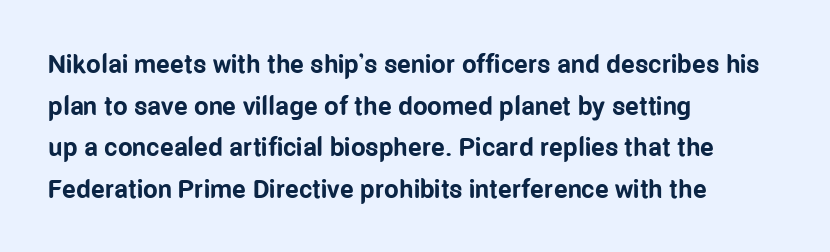
{"italic": "no", "bold": "yes", "underline": "no", "align": "left", "line_spacing": "normal", "line_spacing_ratio": 1.6, "letter_spacing": "normal", "letter_spacing_em": 0.0, "glyph_px": 26}
